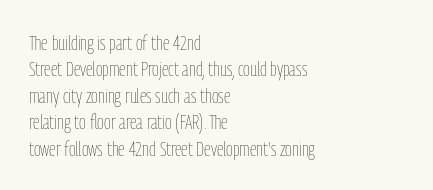
The image shows 21 px text type, upright; set left-aligned, normal line spacing (1.26x), normal letter spacing, not underlined.
